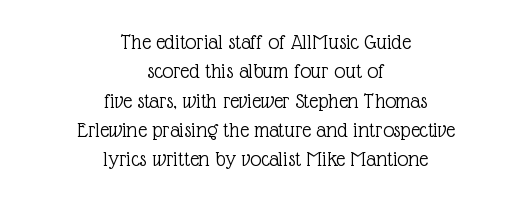
{"italic": "no", "bold": "no", "underline": "no", "align": "center", "line_spacing": "normal", "line_spacing_ratio": 1.33, "letter_spacing": "normal", "letter_spacing_em": 0.0, "glyph_px": 22}
